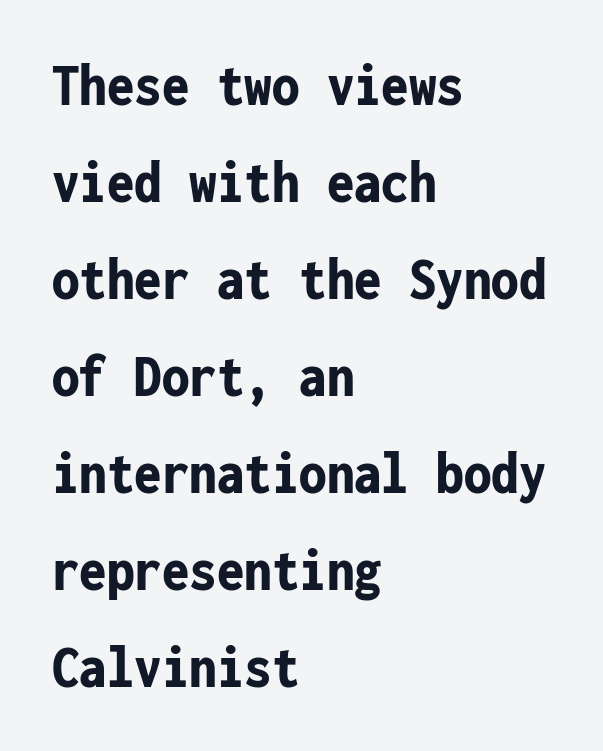
What's the leading like? Ordinary, nothing unusual. Ascenders rise straight up at ninety degrees. A student would call this left alignment; a typographer would say flush left, rag right. Look at the tracking — it's just the regular setting, nothing added. Do the characters align in a grid? Yes, the font is monospaced. Descenders hang freely into open space.
